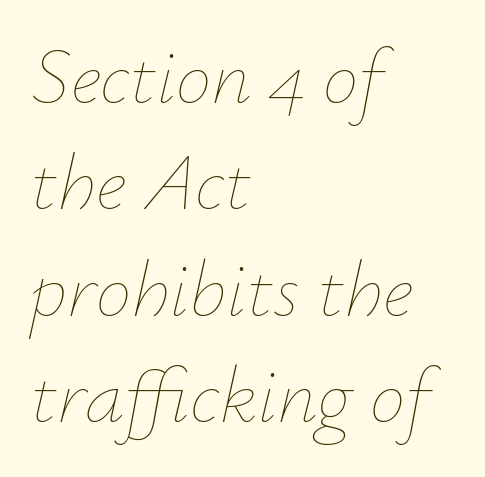
Q: Is the text bold? A: No.
Q: Is the text italic (slanted)? A: Yes, it leans right by about 12 degrees.
Q: Is the text underlined? A: No.
Q: How is the paragraph aligned? A: Left-aligned.
Q: Is the spacing between letters normal or unusually wide? A: Normal.
Q: Is the spacing between lines tight, normal or loose? A: Normal.
Q: Width (condensed, normal, or wide)? A: Normal.
Q: Stroke contrast? A: Low.
Q: x-height? A: Small.
Q: Monospaced? A: No.
